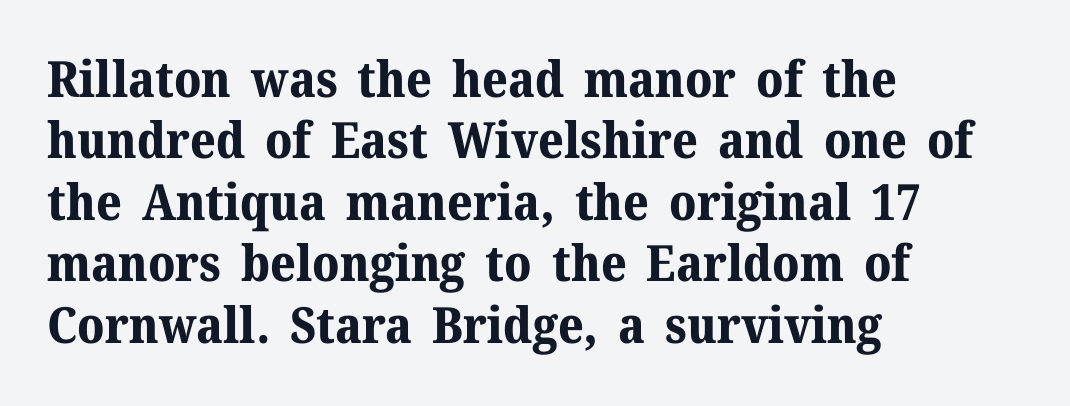
The image shows 50 px bold serif type, upright; set left-aligned, line spacing 1.23x, normal letter spacing, not underlined; medium stroke contrast and a medium x-height.
